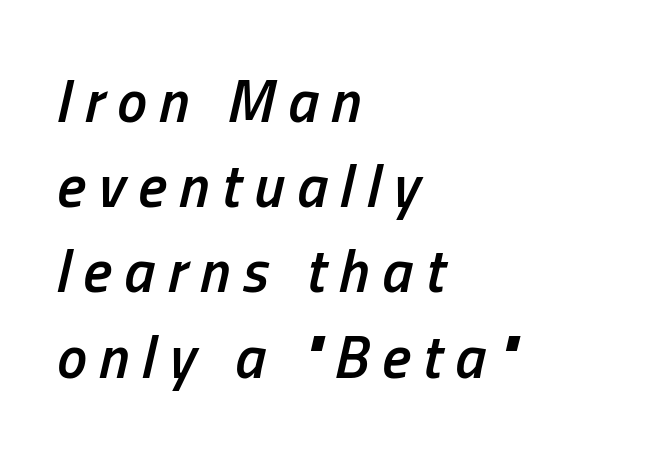
The image shows 60 px semibold, condensed type, italic (leaning right); set left-aligned, normal line spacing (1.42x), unusually wide letter spacing (+0.21 em), not underlined; low stroke contrast and a medium x-height.
